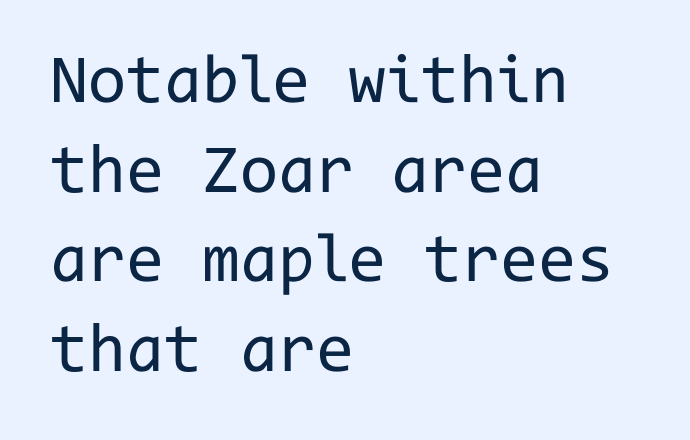
{"serif": "no", "italic": "no", "bold": "no", "weight": "regular", "width": "normal", "stroke_contrast": "low", "x_height": "medium", "monospaced": "yes", "underline": "no", "align": "left", "line_spacing": "normal", "line_spacing_ratio": 1.3, "letter_spacing": "normal", "letter_spacing_em": 0.0, "glyph_px": 69}
